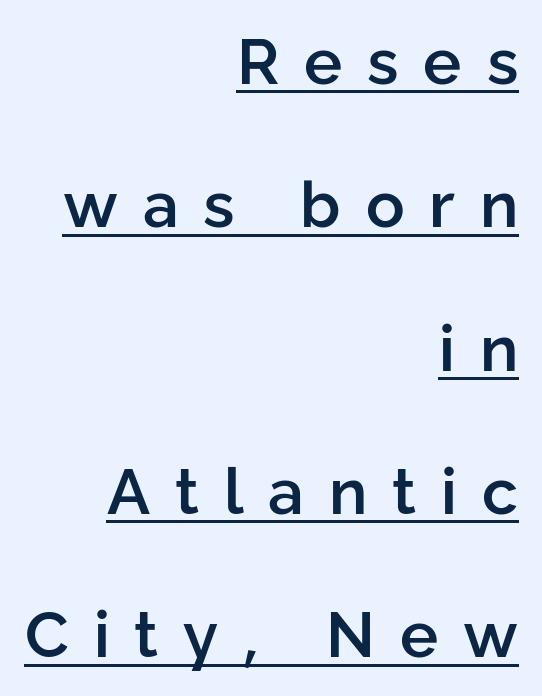
{"serif": "no", "italic": "no", "bold": "semi", "weight": "semibold", "width": "normal", "stroke_contrast": "low", "x_height": "medium", "monospaced": "no", "underline": "yes", "align": "right", "line_spacing": "loose", "line_spacing_ratio": 2.24, "letter_spacing": "wide", "letter_spacing_em": 0.39, "glyph_px": 64}
